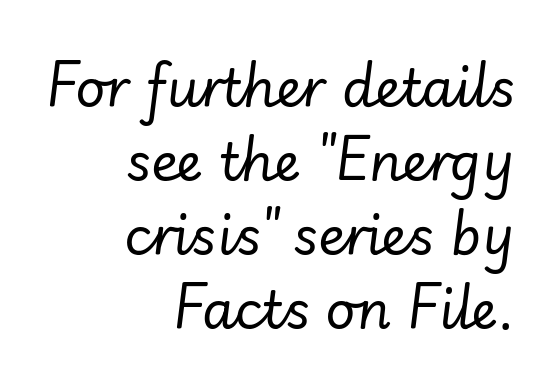
The image shows 52 px regular-weight type, italic (leaning right); set right-aligned, normal line spacing (1.42x), normal letter spacing, not underlined; low stroke contrast and a small x-height.
